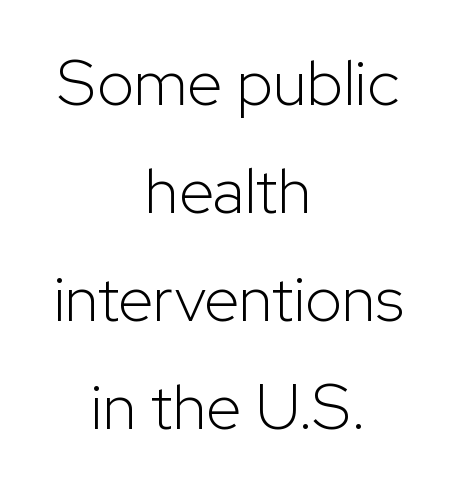
{"serif": "no", "italic": "no", "bold": "no", "weight": "light", "width": "normal", "stroke_contrast": "low", "x_height": "medium", "monospaced": "no", "underline": "no", "align": "center", "line_spacing": "normal", "line_spacing_ratio": 1.69, "letter_spacing": "normal", "letter_spacing_em": 0.0, "glyph_px": 64}
